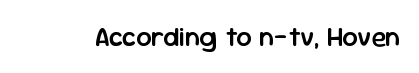
Honestly, the letter spacing is just normal — you wouldn't notice it. Only glyphs here, with clear space below each row. The typography opts for an upright posture over an oblique one. Set as a demibold, roughly 600 on the weight scale.
